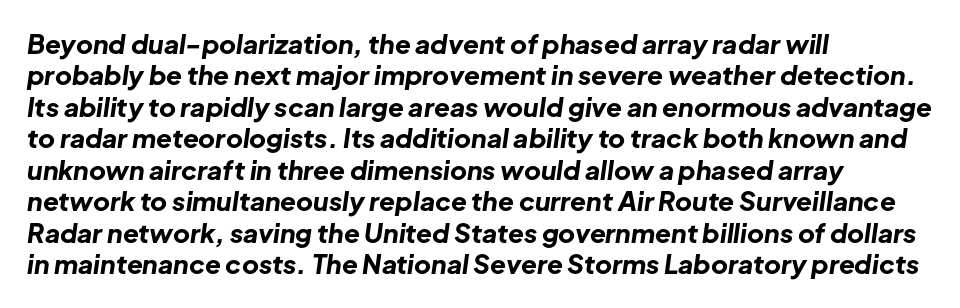
The image shows 26 px bold type, italic (leaning right); set left-aligned, line spacing 1.21x, normal letter spacing, not underlined.
